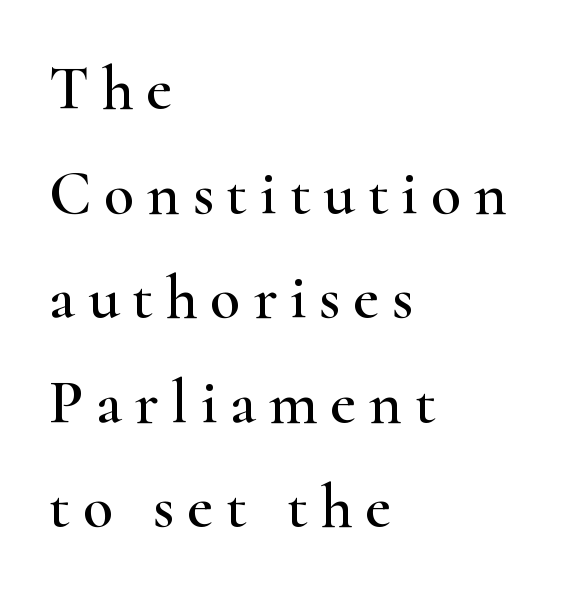
{"serif": "yes", "italic": "no", "width": "wide", "stroke_contrast": "high", "x_height": "small", "monospaced": "no", "underline": "no", "align": "left", "line_spacing": "normal", "line_spacing_ratio": 1.66, "letter_spacing": "wide", "letter_spacing_em": 0.2, "glyph_px": 63}
